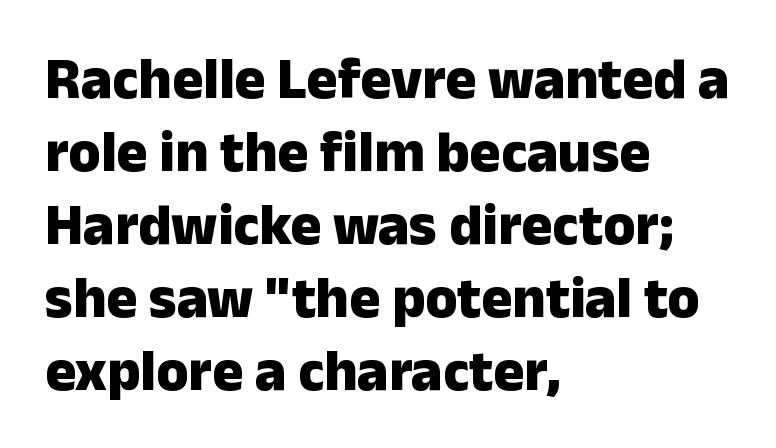
{"serif": "no", "italic": "no", "bold": "yes", "weight": "heavy", "width": "normal", "stroke_contrast": "low", "x_height": "medium", "monospaced": "no", "underline": "no", "align": "left", "line_spacing": "normal", "line_spacing_ratio": 1.26, "letter_spacing": "normal", "letter_spacing_em": 0.0, "glyph_px": 58}
